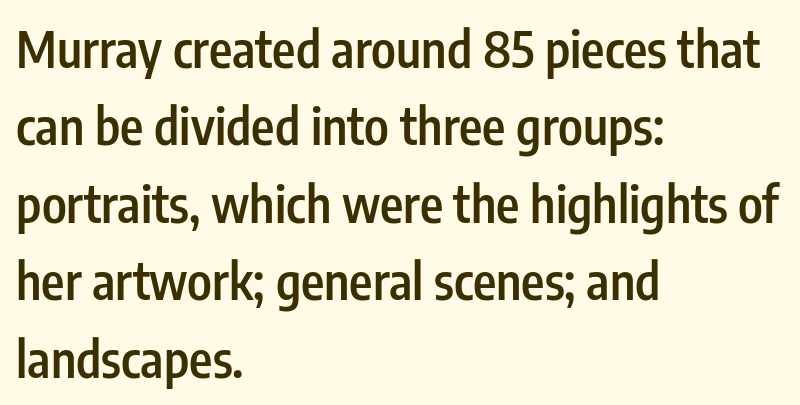
Q: Is the text bold? A: Semi-bold.
Q: Is the text italic (slanted)? A: No, it is upright.
Q: Is the typeface a serif or a sans-serif typeface? A: Sans-serif.
Q: Is the text underlined? A: No.
Q: How is the paragraph aligned? A: Left-aligned.
Q: Is the spacing between letters normal or unusually wide? A: Normal.
Q: Is the spacing between lines tight, normal or loose? A: Normal.
Q: Width (condensed, normal, or wide)? A: Condensed.
Q: Stroke contrast? A: Low.
Q: x-height? A: Medium.
Q: Monospaced? A: No.
